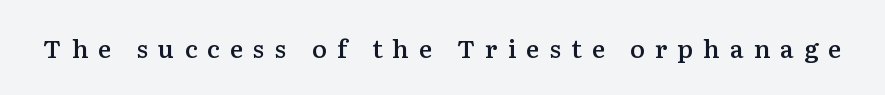
The image shows 25 px text type, upright; set unusually wide letter spacing (+0.4 em), not underlined.
